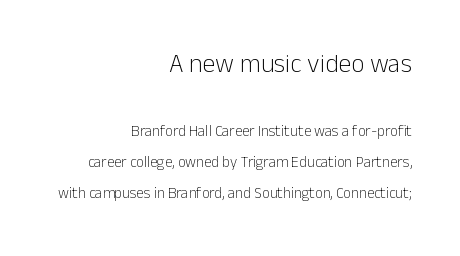
Q: Is the text bold? A: No.
Q: Is the text italic (slanted)? A: No, it is upright.
Q: Is the text underlined? A: No.
Q: How is the paragraph aligned? A: Right-aligned.
Q: Is the spacing between letters normal or unusually wide? A: Normal.
Q: Is the spacing between lines tight, normal or loose? A: Loose.
Q: Which block of text is set in a larger size, the first (top) or the second (bottom)? A: The first (top) one.
